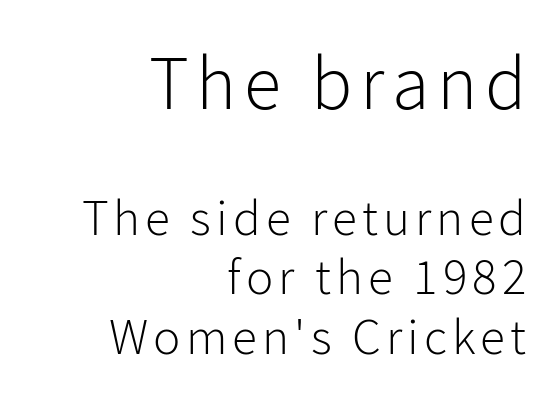
Q: Is the text bold? A: No.
Q: Is the text italic (slanted)? A: No, it is upright.
Q: Is the typeface a serif or a sans-serif typeface? A: Sans-serif.
Q: Is the text underlined? A: No.
Q: How is the paragraph aligned? A: Right-aligned.
Q: Which block of text is set in a larger size, the first (top) or the second (bottom)? A: The first (top) one.
Q: Width (condensed, normal, or wide)? A: Normal.
Q: Stroke contrast? A: Low.
Q: x-height? A: Medium.
Q: Monospaced? A: No.
